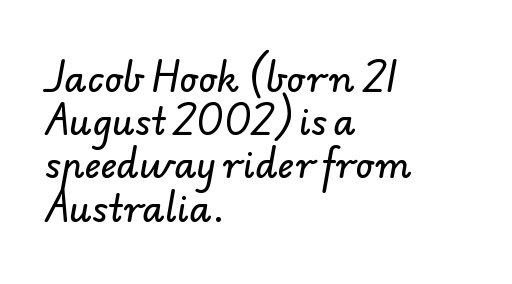
The image shows 36 px sans-serif type; set left-aligned, line spacing 1.2x, normal letter spacing, not underlined; low stroke contrast and a small x-height.
